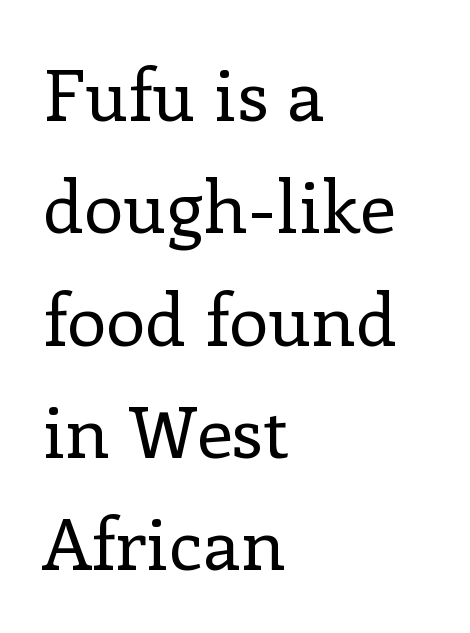
{"serif": "yes", "italic": "no", "bold": "no", "weight": "regular", "width": "normal", "stroke_contrast": "low", "x_height": "medium", "monospaced": "no", "underline": "no", "align": "left", "line_spacing": "normal", "line_spacing_ratio": 1.56, "letter_spacing": "normal", "letter_spacing_em": 0.0, "glyph_px": 72}
